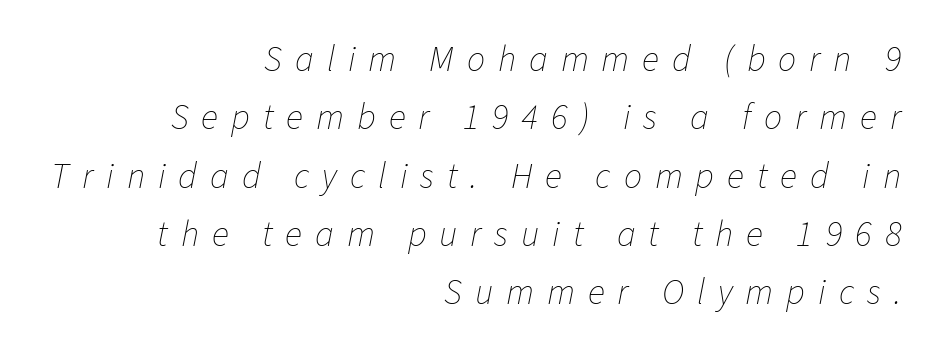
No heavy texture on the line: the type isn't bold. Words appear elongated and porous because spacing is wide. Is this a fixed-width face? No — the glyphs have proportional, varying widths. Every character sits at an angle, as italics do. The specimen omits any rule beneath the text block's lines.
